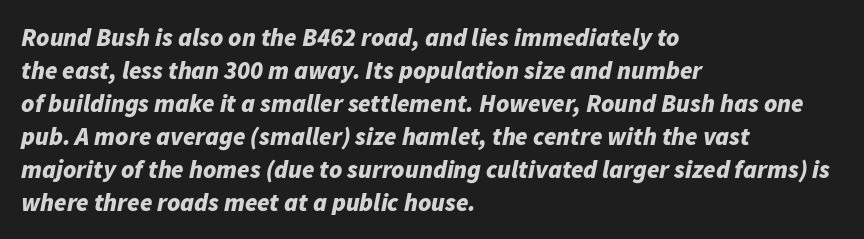
The image shows 25 px bold type, italic (leaning right); set left-aligned, normal line spacing (1.32x), normal letter spacing, not underlined.
